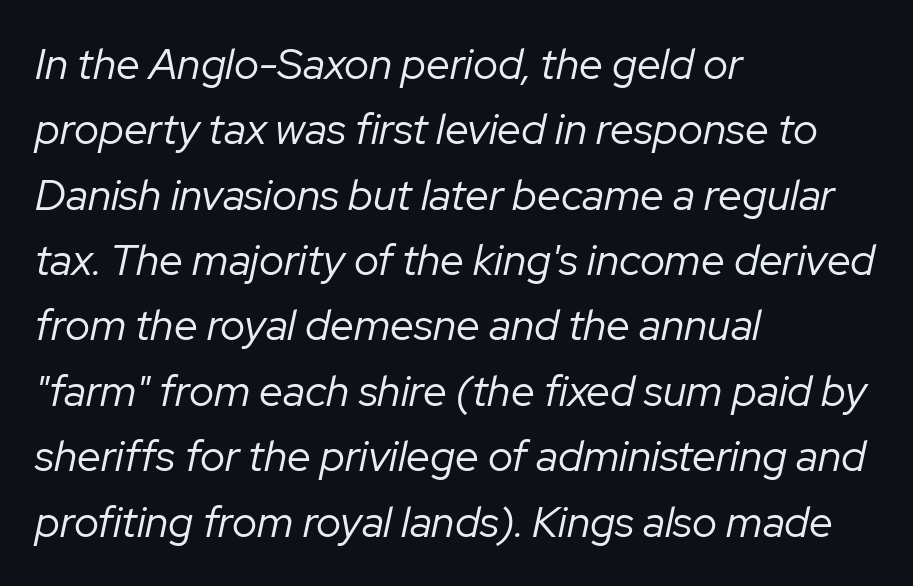
The image shows 43 px regular-weight type, italic (leaning right); set left-aligned, normal line spacing (1.52x), normal letter spacing, not underlined; low stroke contrast and a medium x-height.
